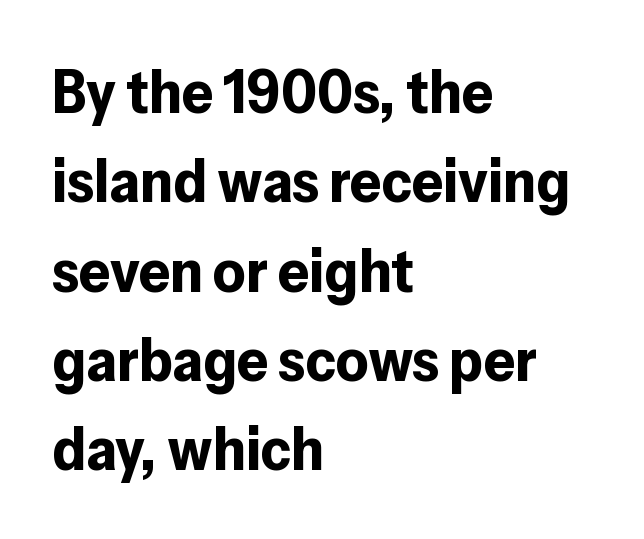
Each line starts at the same left margin while the right side varies. Students, observe: this is what conventionally led text looks like. The strokes are fattened all the way to bold. Words appear dense and cohesive because spacing is normal. The designer went with a sans here, leaving each stem footless. Check the space under the baseline: it is left empty.
